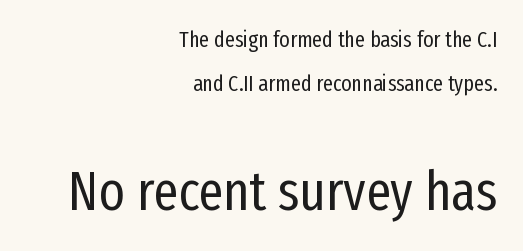
Q: Is the text bold? A: No.
Q: Is the text italic (slanted)? A: No, it is upright.
Q: Is the typeface a serif or a sans-serif typeface? A: Sans-serif.
Q: Is the text underlined? A: No.
Q: How is the paragraph aligned? A: Right-aligned.
Q: Is the spacing between letters normal or unusually wide? A: Normal.
Q: Is the spacing between lines tight, normal or loose? A: Loose.
Q: Which block of text is set in a larger size, the first (top) or the second (bottom)? A: The second (bottom) one.
Q: Width (condensed, normal, or wide)? A: Condensed.
Q: Stroke contrast? A: Low.
Q: x-height? A: Medium.
Q: Monospaced? A: No.
